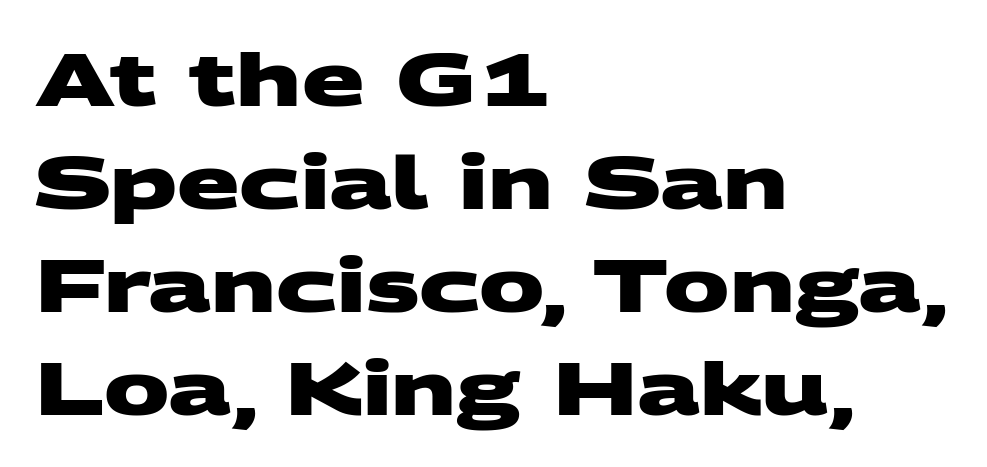
The image shows 73 px heavy, wide sans-serif type; set left-aligned, normal line spacing (1.41x), normal letter spacing, not underlined; medium stroke contrast and a large x-height.
